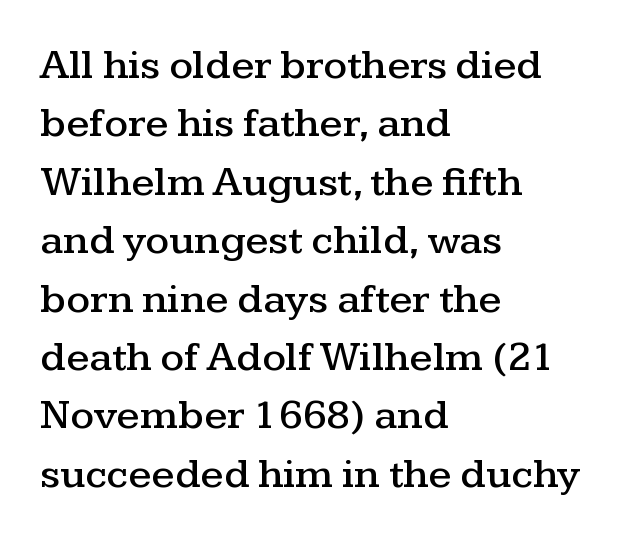
Q: Is the text italic (slanted)? A: No, it is upright.
Q: Is the typeface a serif or a sans-serif typeface? A: Serif.
Q: Is the text underlined? A: No.
Q: How is the paragraph aligned? A: Left-aligned.
Q: Is the spacing between letters normal or unusually wide? A: Normal.
Q: Is the spacing between lines tight, normal or loose? A: Normal.
Q: Width (condensed, normal, or wide)? A: Wide.
Q: Stroke contrast? A: Medium.
Q: x-height? A: Medium.
Q: Monospaced? A: No.
